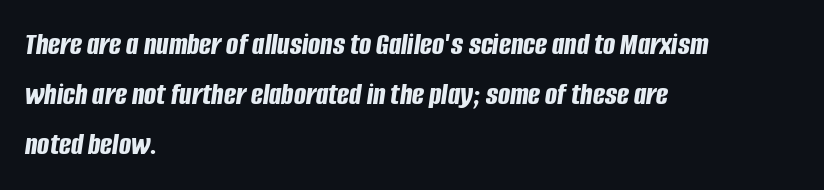
Heavy-handed strokes throughout: this text is bold. A normal amount of white space separates one row of letters from the next. Varying glyph widths throughout — classic text-font behaviour. The words here are not underlined.
